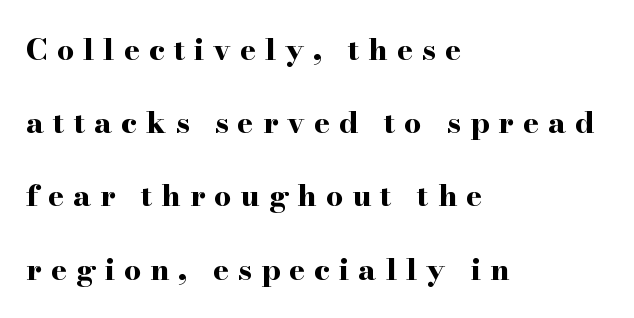
The typeface chosen for these lines features serifs. Look at the tracking — it's clearly loosened, letters drifting apart. Every letter is thick-stroked: bold, no question. Posture: vertical. Do the characters align in a grid? No, the font is proportional. The specimen omits any rule beneath the text block's lines.
